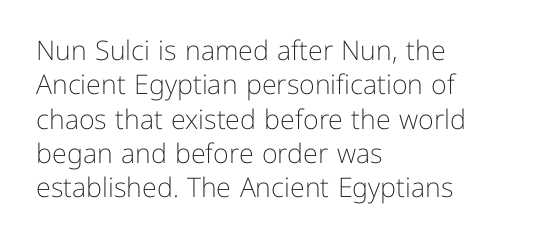
The image shows 27 px text type, upright; set left-aligned, normal line spacing (1.27x), normal letter spacing, not underlined.
